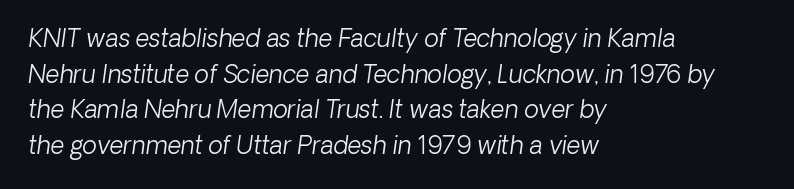
{"italic": "yes", "lean": "right", "slant_degrees": 8, "bold": "no", "underline": "no", "align": "left", "line_spacing": "normal", "line_spacing_ratio": 1.48, "letter_spacing": "normal", "letter_spacing_em": 0.0, "glyph_px": 24}
